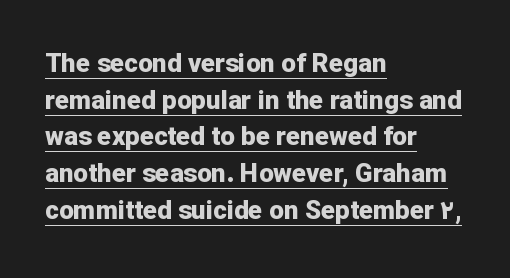
The image shows 26 px bold type, upright; set left-aligned, normal line spacing (1.41x), normal letter spacing, underlined.
